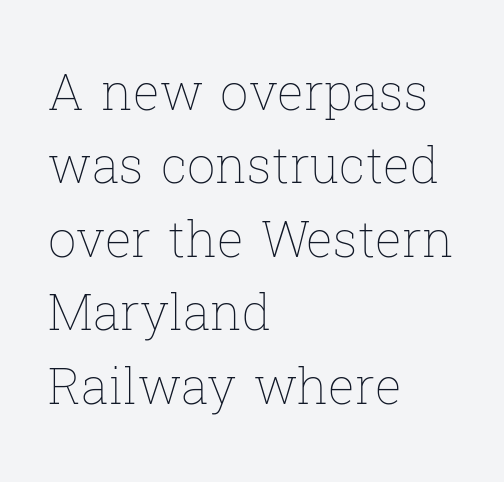
Q: Is the text bold? A: No.
Q: Is the text italic (slanted)? A: No, it is upright.
Q: Is the text underlined? A: No.
Q: How is the paragraph aligned? A: Left-aligned.
Q: Is the spacing between letters normal or unusually wide? A: Normal.
Q: Is the spacing between lines tight, normal or loose? A: Normal.
Q: Width (condensed, normal, or wide)? A: Normal.
Q: Stroke contrast? A: Low.
Q: x-height? A: Medium.
Q: Monospaced? A: No.
